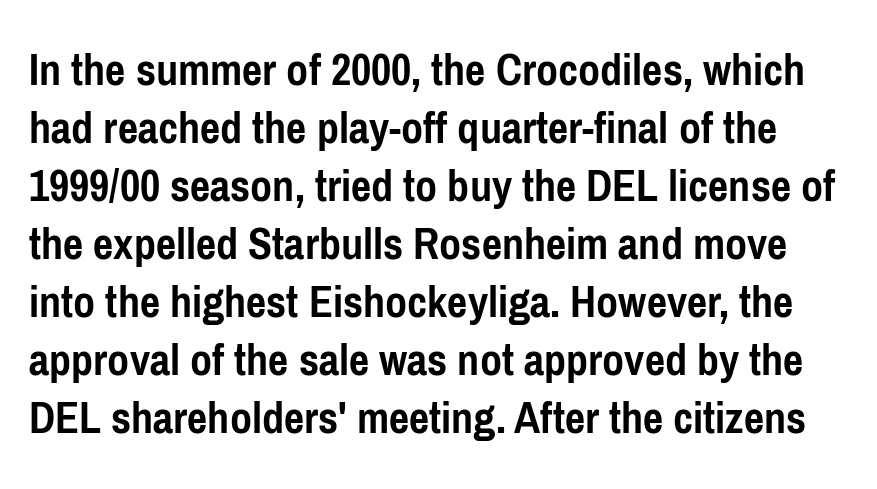
The foot of each line stays bare and open. Regarding serifs, this sample does without them. Here the glyphs are tracked normally, forming tight word shapes. The passage shown is typed in a proportional face where columns would drift. No italicization has been applied; the sample stays upright.
